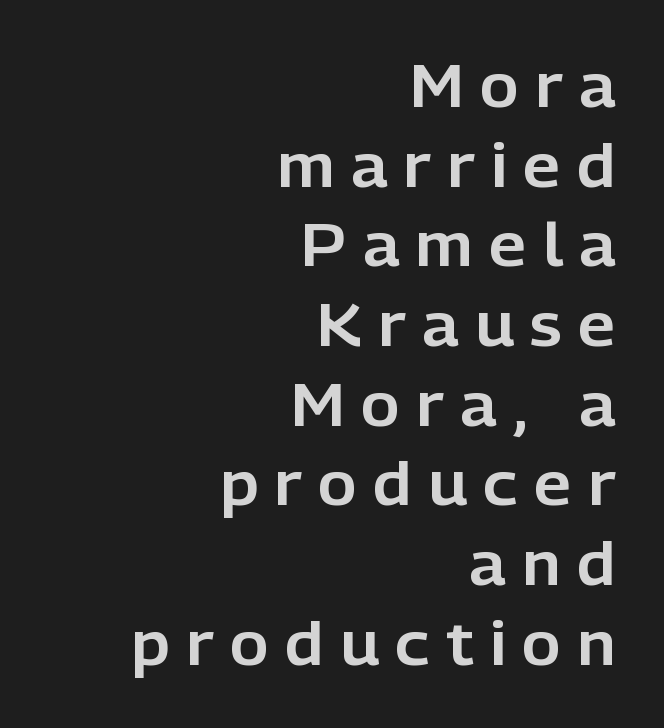
This sample keeps an unexceptional amount of space between lines. Check the space under the baseline: it is left empty. These lines have a slow, spaced-out rhythm from letter to letter. These lines are set flush right with a ragged left edge. In terms of letterform style, serifs are entirely absent.
